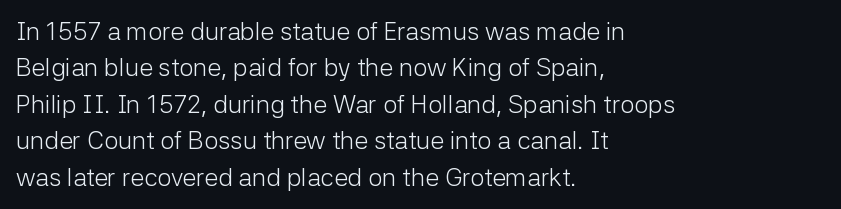
In terms of posture, this sample is upright. The passage shown has conventional tracking throughout. The zone under the glyphs is completely vacant. The lines are quadded left. These glyphs show unthickened strokes, regular width or finer. Rows of type keep a routine distance in the vertical direction.
